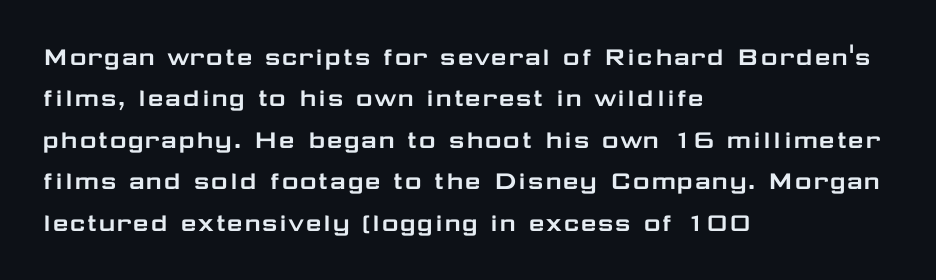
The area under the type is left untouched. This is the regular roman posture of the typeface. What kind of face is this? One without serifs — a sans. Every row of glyphs begins at an identical x-position on the left. The passage shown is typed in a proportional face where columns would drift.
